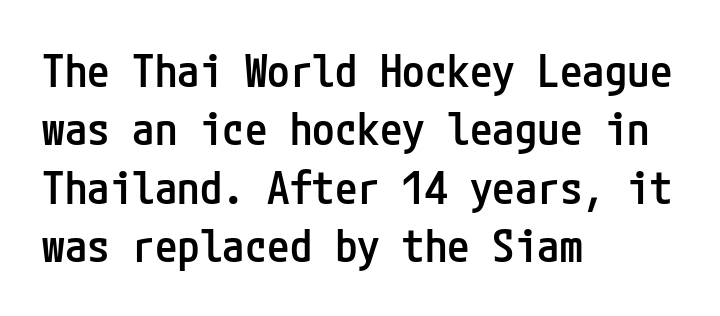
Q: Is the text bold? A: Semi-bold.
Q: Is the text italic (slanted)? A: No, it is upright.
Q: Is the typeface a serif or a sans-serif typeface? A: Sans-serif.
Q: Is the text underlined? A: No.
Q: How is the paragraph aligned? A: Left-aligned.
Q: Is the spacing between letters normal or unusually wide? A: Normal.
Q: Is the spacing between lines tight, normal or loose? A: Normal.
Q: Width (condensed, normal, or wide)? A: Condensed.
Q: Stroke contrast? A: Low.
Q: x-height? A: Medium.
